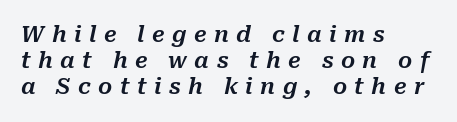
The paragraph shown leans on its left margin. Students, note that the glyphs here are deliberately spaced far apart. Descenders hang freely into open space. There's an unmistakable incline to the writing here.
